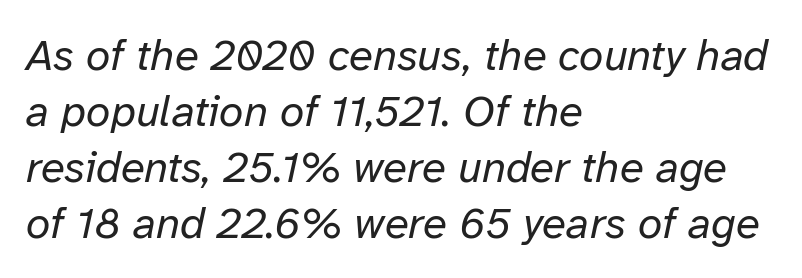
Think of a printed novel: that variable character pitch is what you see here. Here the glyphs are tracked normally, forming tight word shapes. Characters are canted at an angle relative to the baseline's perpendicular. Stroke thickness stays within the range of a standard reading face or lighter.
